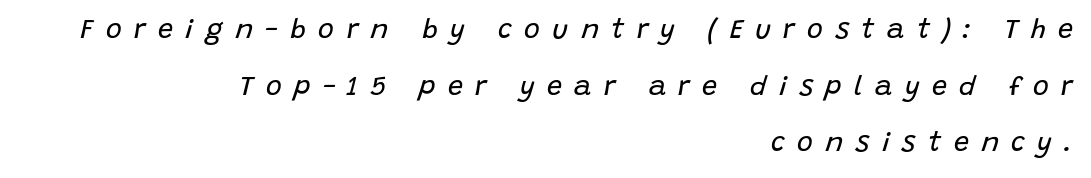
Observe the wide spacing: letters keep a clear distance from each other. Casual observation: everything's shoved over to the right. Observe the lean: these are italic letterforms. Descenders hang freely into open space. Compared with typical paragraphs, the rows here are farther apart. The font is comparable to plain body text, perhaps lighter.
